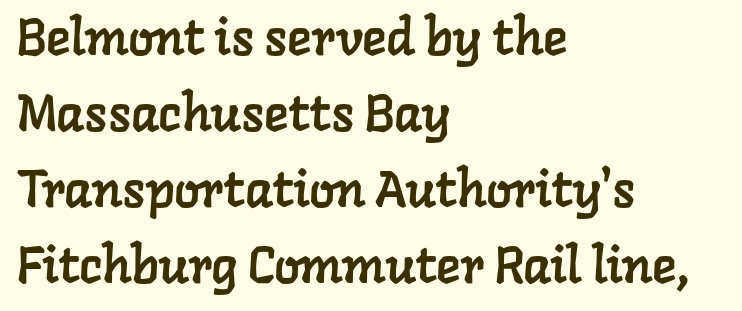
The passage shown is typeset with a serif family. One glance says typical: line gaps are just what's usual. Underlining? Definitely not there. Nothing unusual about the tracking: characters are spaced as the font intends. The paragraph has a hard left edge and a soft right edge.
